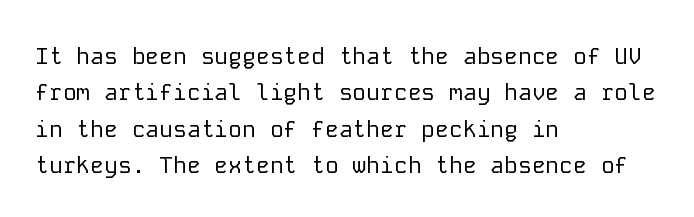
The image shows 23 px text type, upright; set left-aligned, normal line spacing (1.58x), normal letter spacing, not underlined.
